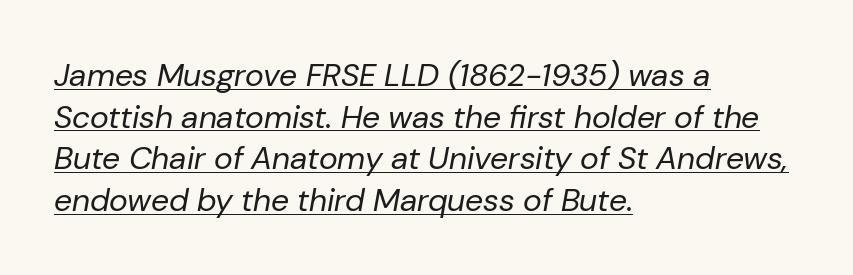
Q: Is the text bold? A: No.
Q: Is the text italic (slanted)? A: Yes, it leans right by about 10 degrees.
Q: Is the text underlined? A: Yes.
Q: How is the paragraph aligned? A: Left-aligned.
Q: Is the spacing between letters normal or unusually wide? A: Normal.
Q: Is the spacing between lines tight, normal or loose? A: Normal.
Q: Width (condensed, normal, or wide)? A: Normal.
Q: Stroke contrast? A: Low.
Q: x-height? A: Medium.
Q: Monospaced? A: No.
